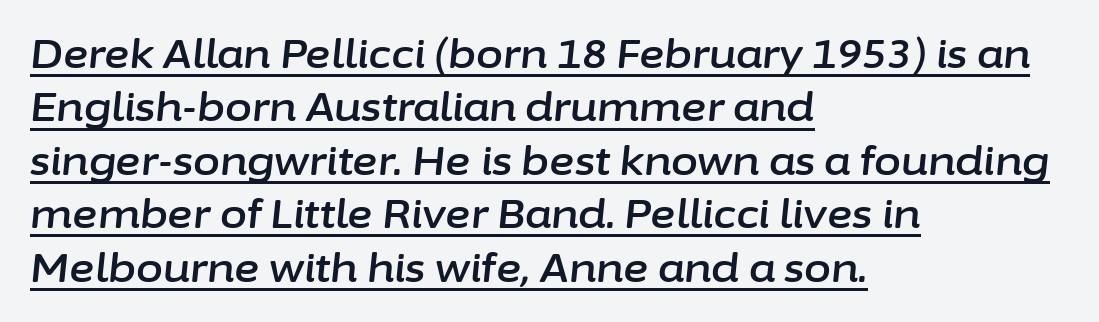
The paragraph has a hard left edge and a soft right edge. The leading is moderate, giving the passage an even texture. The passage shown leans; its letterforms are oblique. How are the letters spaced? Ordinarily, with no added tracking.
